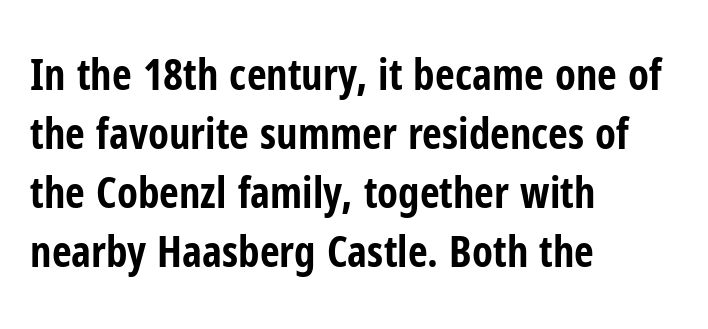
Which margin do the lines hug? The left one — the right edge is uneven. Quick note: not italic, upright. A bare baseline throughout the passage. Looks like regular typesetting: each glyph gets only the width it needs. Nothing sits at the stroke ends, so this counts as sans-serif.
